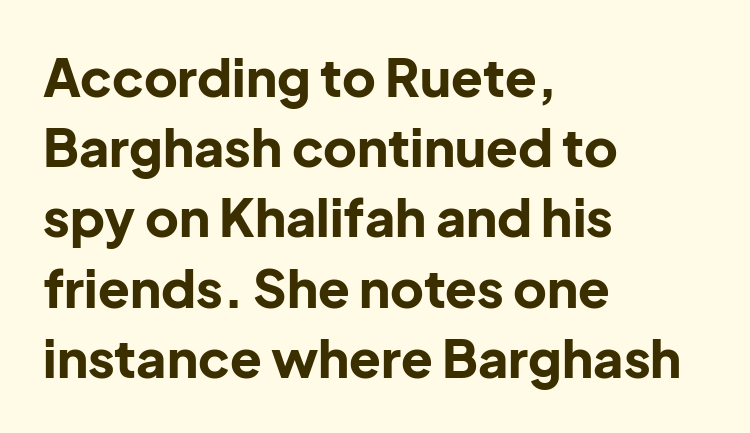
{"serif": "no", "italic": "no", "bold": "yes", "weight": "bold", "width": "normal", "stroke_contrast": "low", "x_height": "medium", "monospaced": "no", "underline": "no", "align": "left", "line_spacing": "normal", "line_spacing_ratio": 1.35, "letter_spacing": "normal", "letter_spacing_em": 0.0, "glyph_px": 52}
